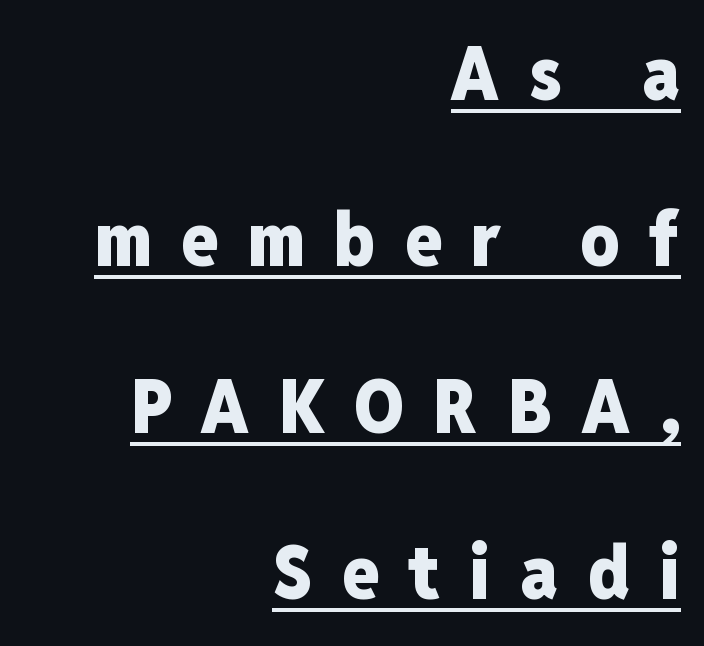
{"serif": "no", "italic": "no", "bold": "yes", "weight": "heavy", "width": "condensed", "stroke_contrast": "low", "x_height": "medium", "monospaced": "no", "underline": "yes", "align": "right", "line_spacing": "loose", "line_spacing_ratio": 2.22, "letter_spacing": "wide", "letter_spacing_em": 0.4, "glyph_px": 75}
